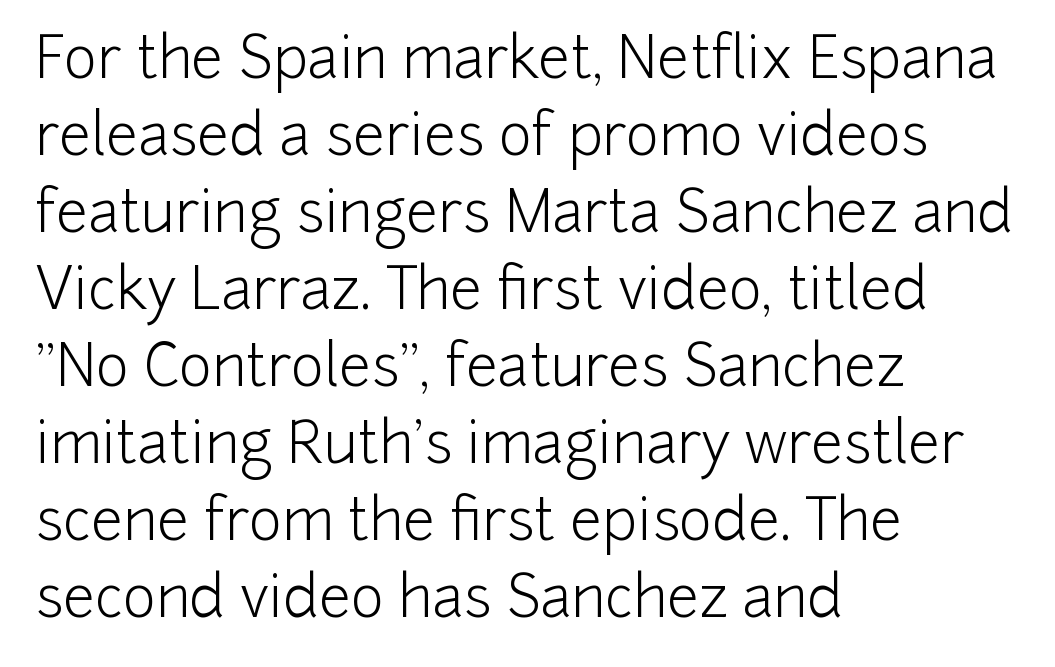
Q: Is the text bold? A: No.
Q: Is the text italic (slanted)? A: No, it is upright.
Q: Is the typeface a serif or a sans-serif typeface? A: Sans-serif.
Q: Is the text underlined? A: No.
Q: How is the paragraph aligned? A: Left-aligned.
Q: Is the spacing between letters normal or unusually wide? A: Normal.
Q: Is the spacing between lines tight, normal or loose? A: Normal.
Q: Width (condensed, normal, or wide)? A: Normal.
Q: Stroke contrast? A: Low.
Q: x-height? A: Medium.
Q: Monospaced? A: No.
